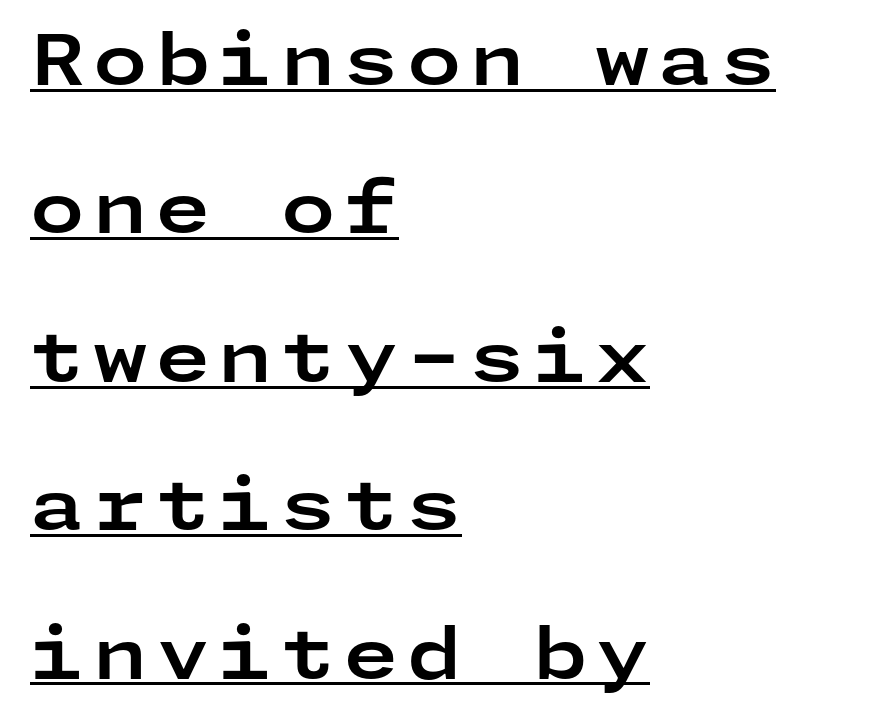
{"serif": "no", "italic": "no", "bold": "yes", "weight": "bold", "width": "wide", "stroke_contrast": "low", "x_height": "medium", "underline": "yes", "align": "left", "line_spacing": "loose", "line_spacing_ratio": 2.12, "glyph_px": 70}
